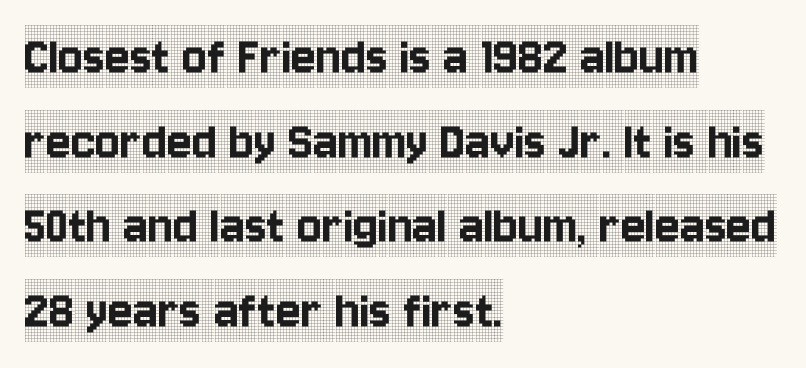
Is this a sans? No — the strokes have serifs. In terms of posture, this sample is upright. This rendering uses left alignment, leaving the right contour irregular. In terms of leading, this rendering sits right in the middle. The rendering uses natural spacing where letterforms have individual widths.
